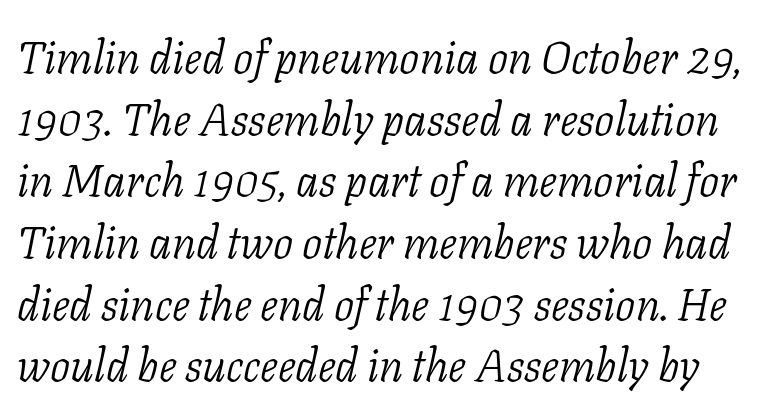
Stems and bowls with no extra thickness — not bold. The words here are not underlined. Glyph-to-glyph distance matches everyday printed text. Looks like regular typesetting: each glyph gets only the width it needs. The face used here has a pronounced slope to its letters. Regarding serifs, this sample has them.
